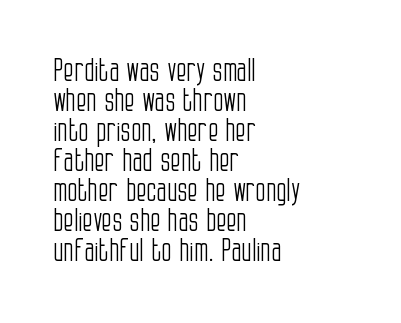
The image shows 30 px light, condensed sans-serif type, upright; set left-aligned, tight line spacing (1.0x), normal letter spacing, not underlined; low stroke contrast and a large x-height.
